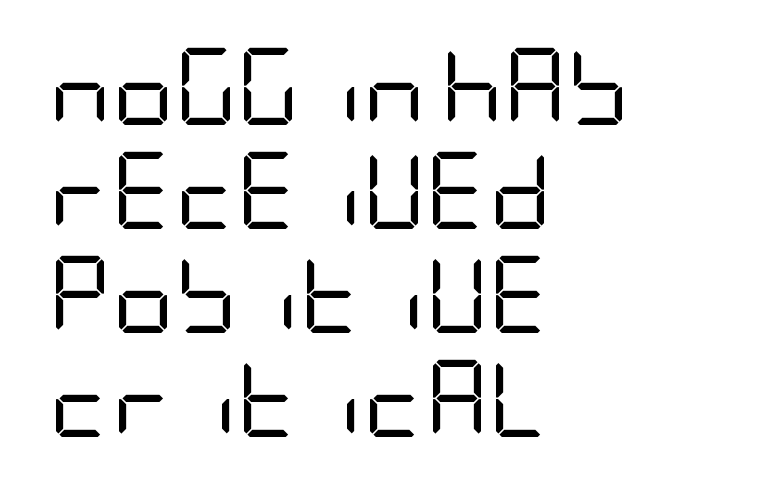
Words float on clear page, feet unadorned. The letters sit at their default tracking, neither squeezed nor spread. The font's upright variant was chosen for this text. Reading down the column, the eye jumps a familiar distance to each next line. Horizontally, the lines are justified to the leading edge only.
